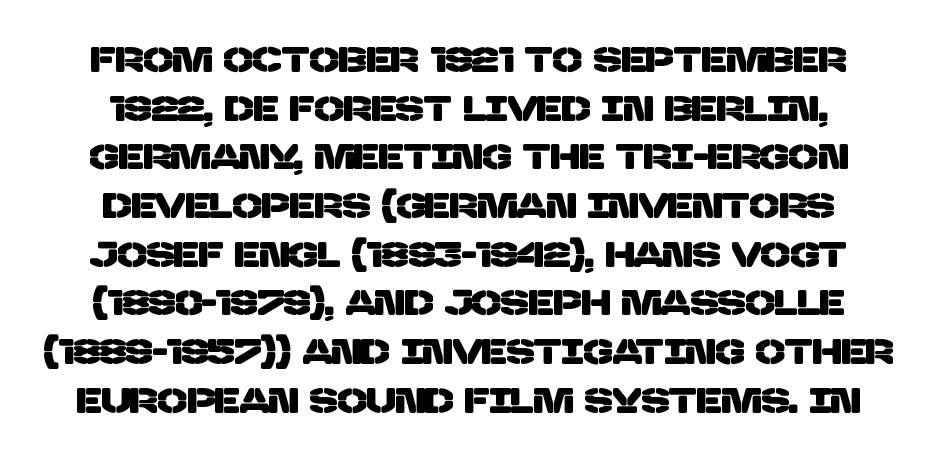
Q: Is the typeface a serif or a sans-serif typeface? A: Sans-serif.
Q: Is the text underlined? A: No.
Q: How is the paragraph aligned? A: Centered.
Q: Is the spacing between letters normal or unusually wide? A: Normal.
Q: Is the spacing between lines tight, normal or loose? A: Normal.
Q: Width (condensed, normal, or wide)? A: Normal.
Q: Stroke contrast? A: Low.
Q: x-height? A: Large.
Q: Monospaced? A: No.
